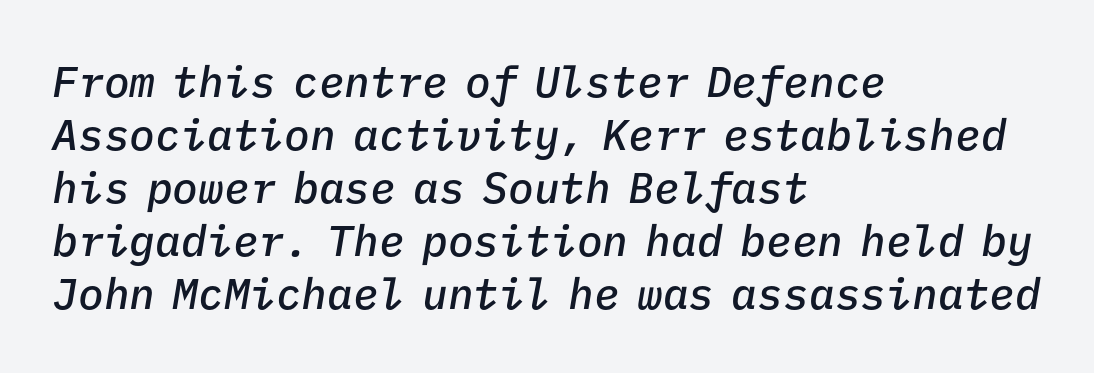
Q: Is the text bold? A: Semi-bold.
Q: Is the text italic (slanted)? A: Yes, it leans right by about 9 degrees.
Q: Is the text underlined? A: No.
Q: How is the paragraph aligned? A: Left-aligned.
Q: Is the spacing between letters normal or unusually wide? A: Normal.
Q: Width (condensed, normal, or wide)? A: Normal.
Q: Stroke contrast? A: Low.
Q: x-height? A: Medium.
Q: Monospaced? A: Yes.
